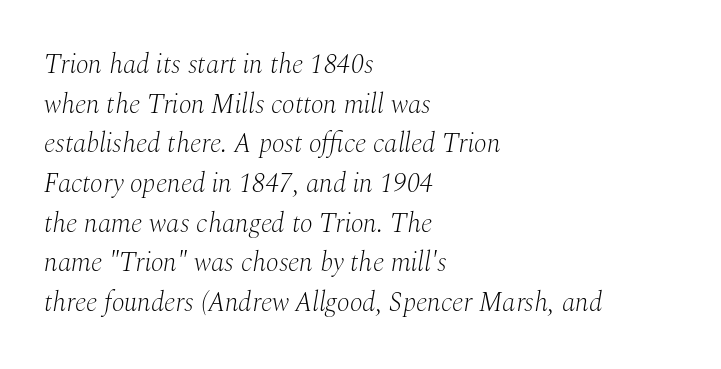
Q: Is the text bold? A: No.
Q: Is the text italic (slanted)? A: Yes, it leans right by about 10 degrees.
Q: Is the text underlined? A: No.
Q: How is the paragraph aligned? A: Left-aligned.
Q: Is the spacing between letters normal or unusually wide? A: Normal.
Q: Is the spacing between lines tight, normal or loose? A: Normal.
